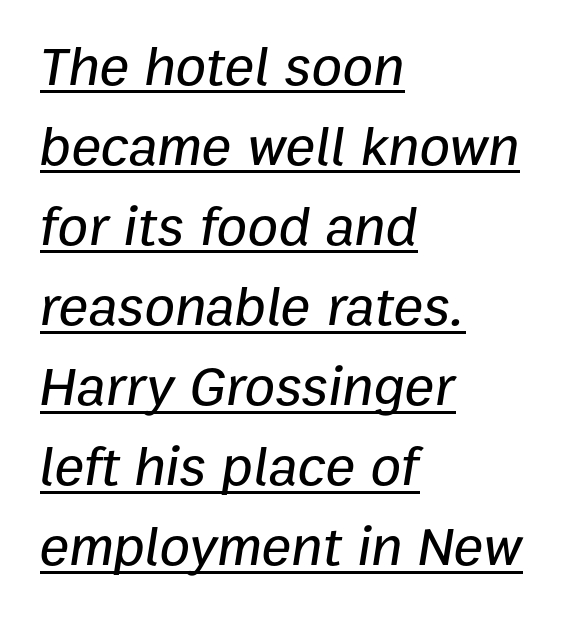
{"italic": "yes", "lean": "right", "slant_degrees": 9, "width": "normal", "stroke_contrast": "low", "x_height": "medium", "monospaced": "no", "underline": "yes", "align": "left", "line_spacing": "normal", "line_spacing_ratio": 1.43, "letter_spacing": "normal", "letter_spacing_em": 0.0, "glyph_px": 56}
